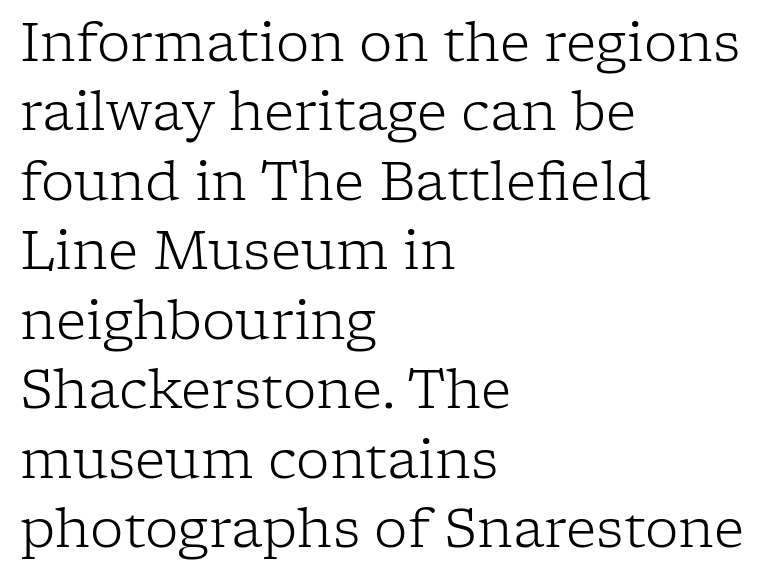
{"serif": "yes", "italic": "no", "bold": "no", "weight": "light", "width": "normal", "stroke_contrast": "low", "x_height": "medium", "monospaced": "no", "underline": "no", "align": "left", "line_spacing": "normal", "line_spacing_ratio": 1.31, "letter_spacing": "normal", "letter_spacing_em": 0.0, "glyph_px": 53}
